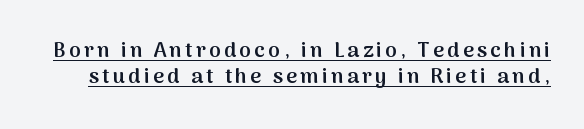
No italicization has been applied; the sample stays upright. The string is rendered with underlining switched on. Typesetter's note: demi weight, one step under bold.
